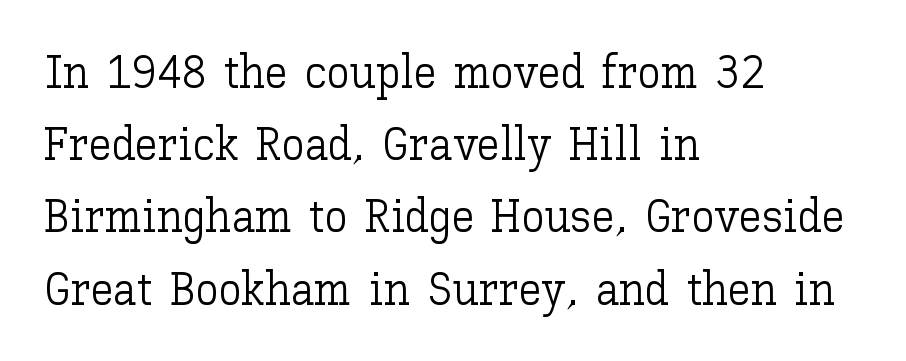
{"italic": "no", "bold": "no", "weight": "light", "width": "normal", "stroke_contrast": "low", "x_height": "medium", "monospaced": "no", "underline": "no", "align": "left", "line_spacing": "normal", "line_spacing_ratio": 1.57, "letter_spacing": "normal", "letter_spacing_em": 0.0, "glyph_px": 46}
